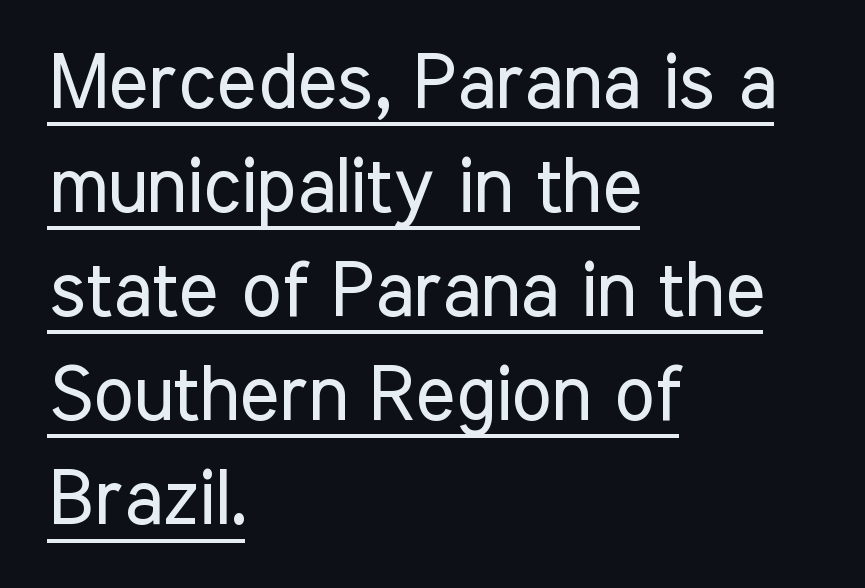
Q: Is the text bold? A: No.
Q: Is the text italic (slanted)? A: No, it is upright.
Q: Is the typeface a serif or a sans-serif typeface? A: Sans-serif.
Q: Is the text underlined? A: Yes.
Q: How is the paragraph aligned? A: Left-aligned.
Q: Is the spacing between letters normal or unusually wide? A: Normal.
Q: Is the spacing between lines tight, normal or loose? A: Normal.
Q: Width (condensed, normal, or wide)? A: Condensed.
Q: Stroke contrast? A: Low.
Q: x-height? A: Medium.
Q: Monospaced? A: No.
